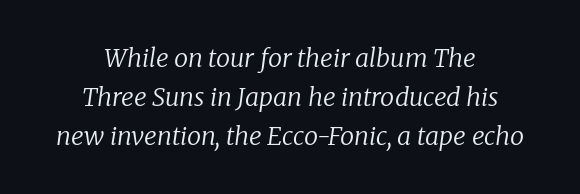
Q: Is the text bold? A: No.
Q: Is the text italic (slanted)? A: Yes, it leans right by about 8 degrees.
Q: Is the text underlined? A: No.
Q: How is the paragraph aligned? A: Centered.
Q: Is the spacing between letters normal or unusually wide? A: Normal.
Q: Is the spacing between lines tight, normal or loose? A: Normal.
